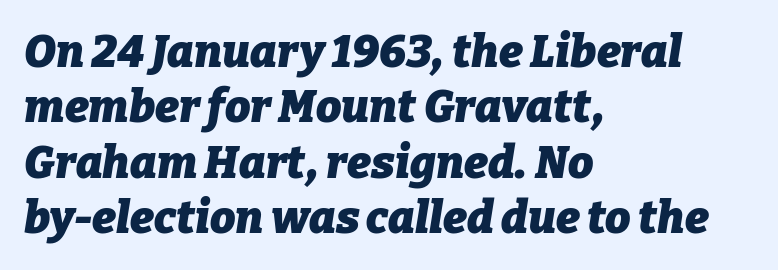
{"italic": "yes", "lean": "right", "slant_degrees": 9, "bold": "yes", "weight": "heavy", "width": "normal", "stroke_contrast": "low", "x_height": "medium", "monospaced": "no", "underline": "no", "align": "left", "line_spacing_ratio": 1.23, "letter_spacing": "normal", "letter_spacing_em": 0.0, "glyph_px": 45}
